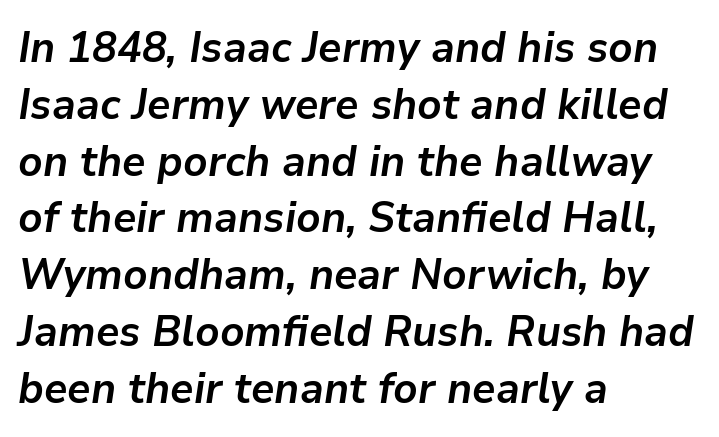
{"italic": "yes", "lean": "right", "slant_degrees": 9, "bold": "yes", "weight": "semibold", "width": "normal", "stroke_contrast": "low", "x_height": "medium", "monospaced": "no", "underline": "no", "align": "left", "line_spacing": "normal", "line_spacing_ratio": 1.32, "letter_spacing": "normal", "letter_spacing_em": 0.0, "glyph_px": 43}
